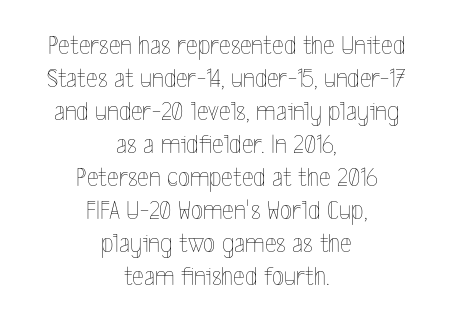
The image shows 28 px thin, condensed type, upright; set centered, line spacing 1.18x, normal letter spacing, not underlined; a medium x-height.
